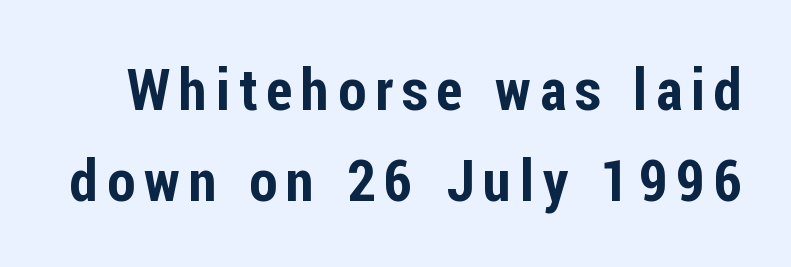
The space beneath each line is pristine and unruled. Spacing verdict: proportional, widths tailored to each character. Quick note: interline space is typical. Notice how the stems are strictly vertical — no italics here. Is this a sans? Yes — the strokes have no serifs.
